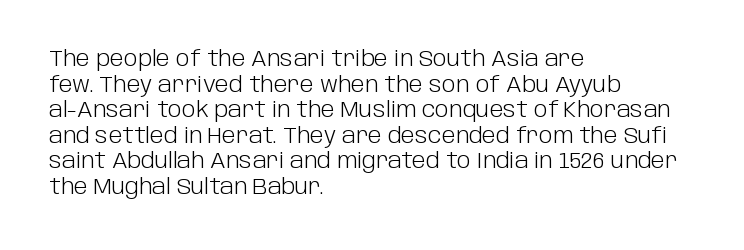
{"italic": "no", "bold": "no", "underline": "no", "align": "left", "line_spacing_ratio": 1.22, "letter_spacing": "normal", "letter_spacing_em": 0.0, "glyph_px": 21}
